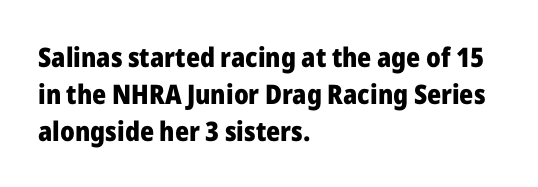
The image shows 27 px bold type, upright; set left-aligned, normal line spacing (1.37x), normal letter spacing, not underlined.
